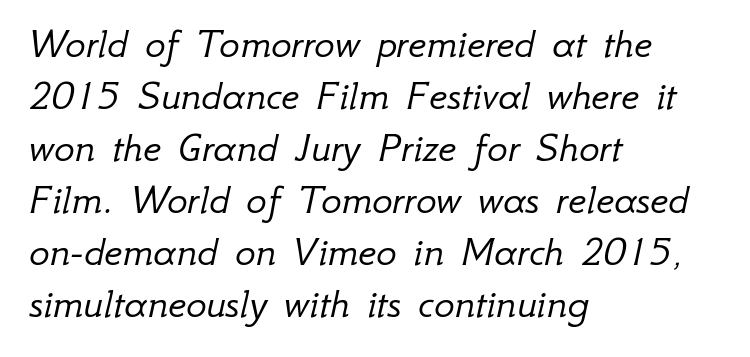
{"italic": "yes", "lean": "right", "slant_degrees": 12, "bold": "no", "weight": "light", "width": "normal", "stroke_contrast": "low", "x_height": "small", "monospaced": "no", "underline": "no", "align": "left", "line_spacing_ratio": 1.21, "letter_spacing": "normal", "letter_spacing_em": 0.0, "glyph_px": 43}
